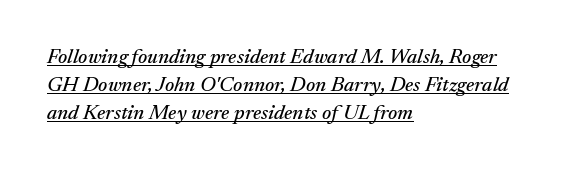
{"italic": "yes", "lean": "right", "slant_degrees": 17, "underline": "yes", "align": "left", "line_spacing": "normal", "line_spacing_ratio": 1.33, "letter_spacing": "normal", "letter_spacing_em": 0.0, "glyph_px": 21}
